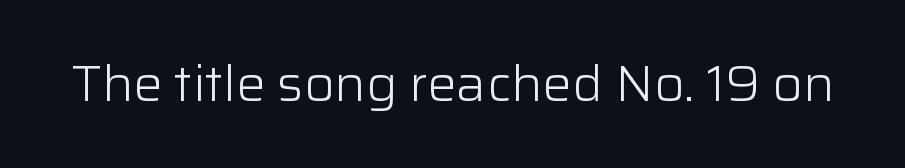
The image shows 49 px light sans-serif type, upright; set normal letter spacing, not underlined; low stroke contrast and a medium x-height.
